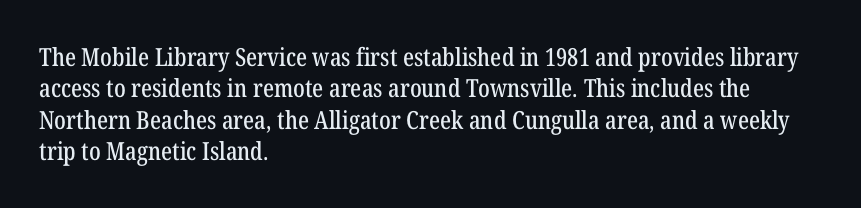
The space directly below the letters is spotless. Whoever set this chose a conventional vertical rhythm. The typesetter chose a ragged-right arrangement here. Posture: straight, roman, zero tilt. Standard letterfit; no display-style spreading of the glyphs.
